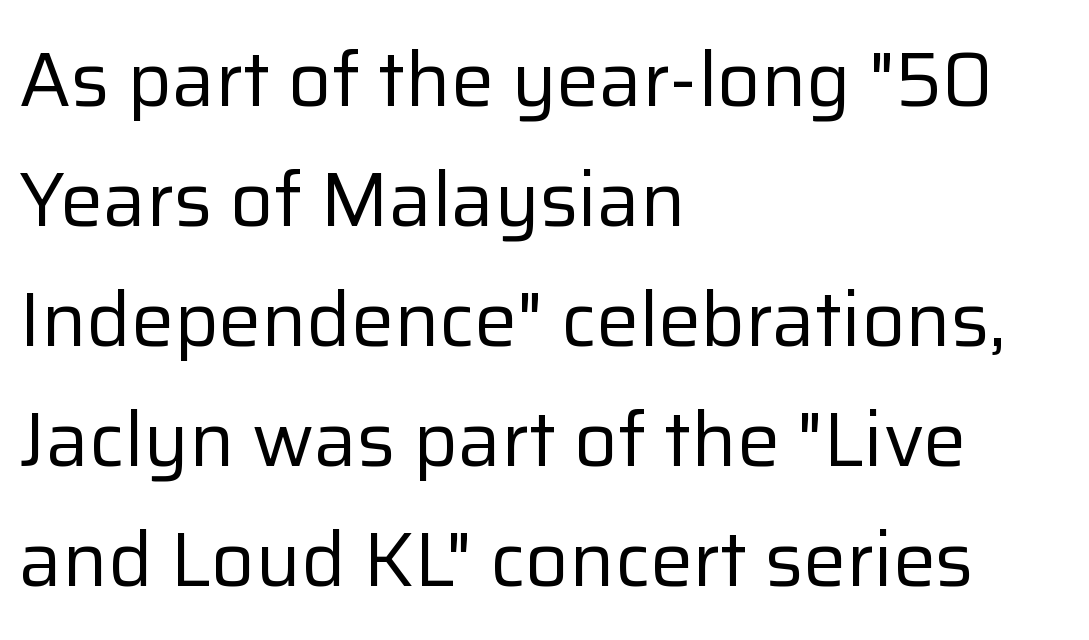
The image shows 76 px regular-weight sans-serif type, upright; set left-aligned, normal line spacing (1.58x), normal letter spacing, not underlined; low stroke contrast and a medium x-height.
